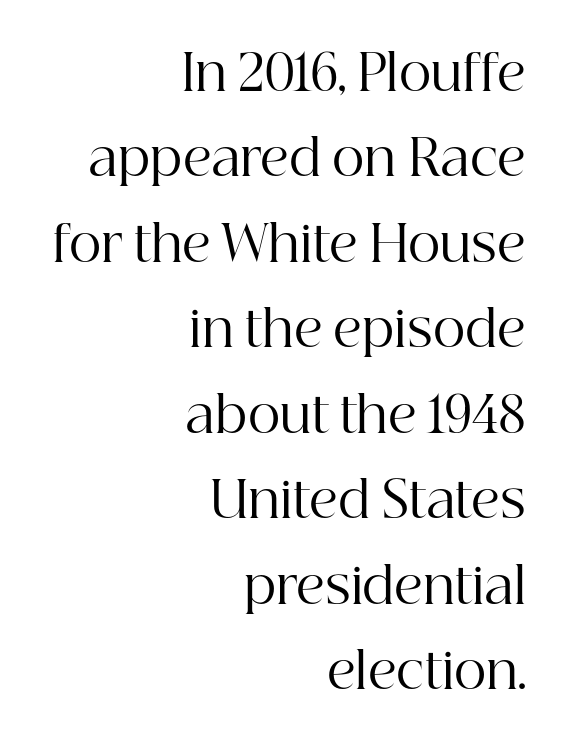
The image shows 50 px regular-weight serif type, upright; set right-aligned, line spacing 1.71x, normal letter spacing, not underlined; high stroke contrast and a medium x-height.
